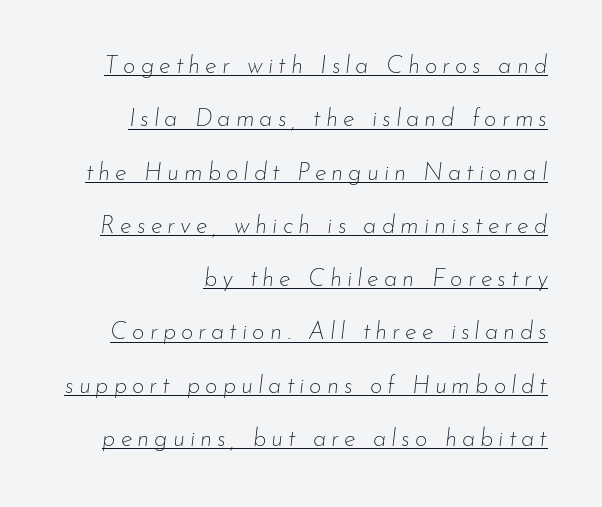
Q: Is the text bold? A: No.
Q: Is the text italic (slanted)? A: Yes, it leans right by about 7 degrees.
Q: Is the text underlined? A: Yes.
Q: Is the spacing between letters normal or unusually wide? A: Unusually wide.
Q: Is the spacing between lines tight, normal or loose? A: Loose.
